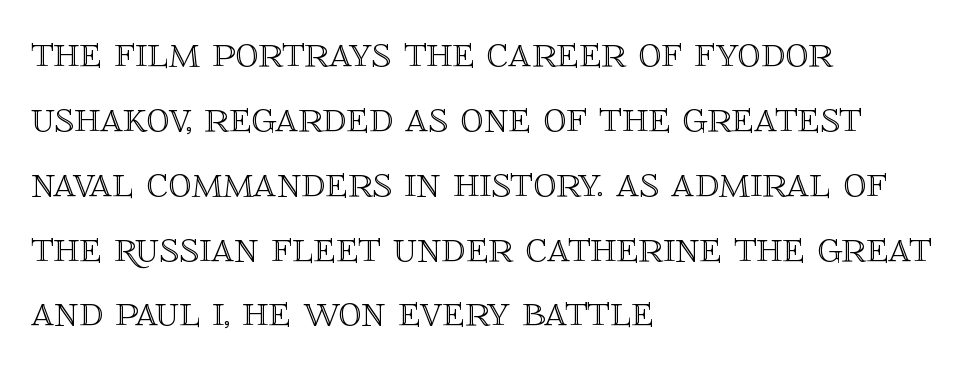
{"italic": "no", "width": "normal", "x_height": "large", "monospaced": "no", "underline": "no", "align": "left", "line_spacing": "normal", "line_spacing_ratio": 1.41, "letter_spacing": "normal", "letter_spacing_em": 0.0, "glyph_px": 46}
